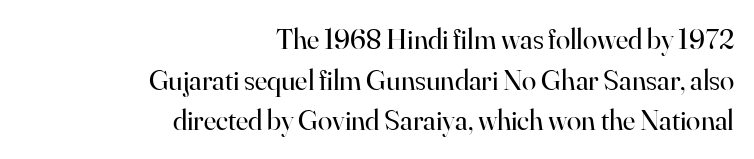
Proportional: the letters do not fall into vertical columns. The glyphs in this specimen are seriffed. Does the leading feel generous? No, just average. Beneath every word, the page is bare.
